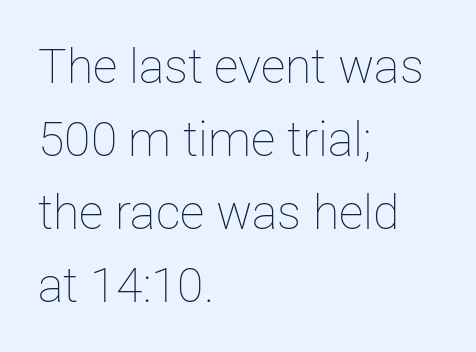
{"italic": "no", "bold": "no", "weight": "thin", "width": "normal", "stroke_contrast": "low", "x_height": "medium", "monospaced": "no", "underline": "no", "align": "left", "line_spacing": "normal", "line_spacing_ratio": 1.52, "letter_spacing": "normal", "letter_spacing_em": 0.0, "glyph_px": 48}
